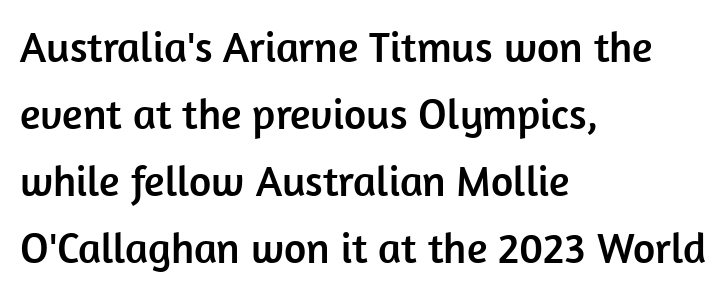
Q: Is the text italic (slanted)? A: No, it is upright.
Q: Is the typeface a serif or a sans-serif typeface? A: Sans-serif.
Q: Is the text underlined? A: No.
Q: How is the paragraph aligned? A: Left-aligned.
Q: Is the spacing between letters normal or unusually wide? A: Normal.
Q: Is the spacing between lines tight, normal or loose? A: Normal.
Q: Width (condensed, normal, or wide)? A: Normal.
Q: Stroke contrast? A: Low.
Q: x-height? A: Medium.
Q: Monospaced? A: No.
